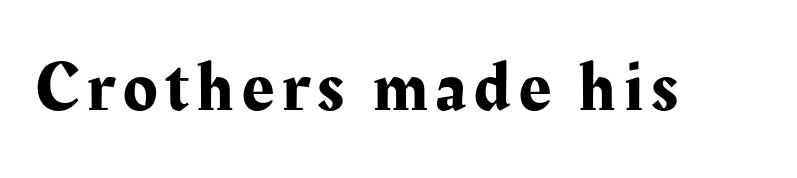
The image shows 70 px serif type, upright; set not underlined; medium stroke contrast and a medium x-height.
